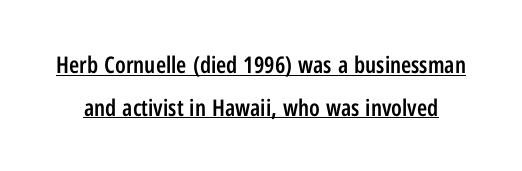
The image shows 23 px text type, upright; set line spacing 1.85x, normal letter spacing, underlined.
